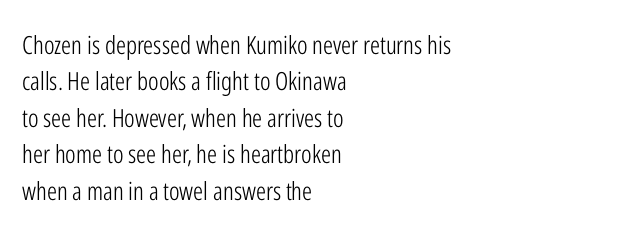
In terms of posture, this sample is upright. The passage shown has conventional tracking throughout. The zone under the glyphs is completely vacant. The lines are quadded left. These glyphs show unthickened strokes, regular width or finer. Rows of type keep a routine distance in the vertical direction.
